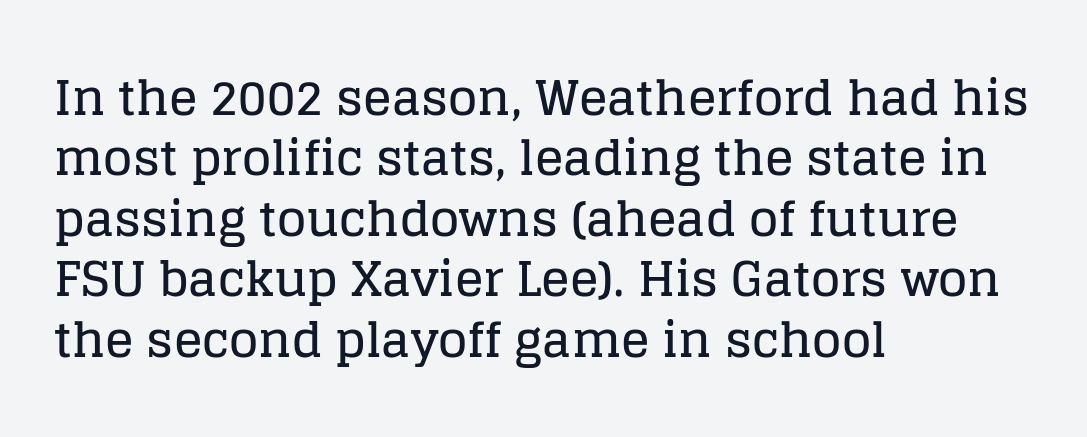
The image shows 48 px serif type, upright; set left-aligned, normal line spacing (1.26x), normal letter spacing, not underlined; low stroke contrast and a large x-height.
